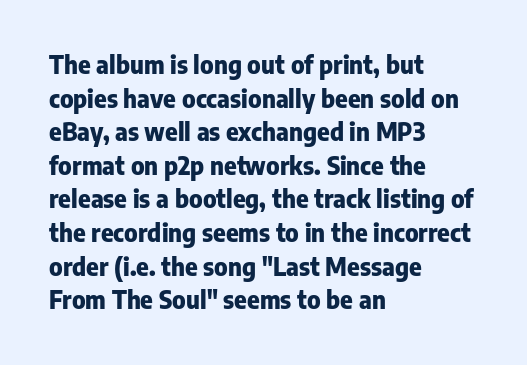
{"italic": "no", "bold": "yes", "underline": "no", "align": "left", "line_spacing": "normal", "line_spacing_ratio": 1.4, "letter_spacing": "normal", "letter_spacing_em": 0.0, "glyph_px": 24}
